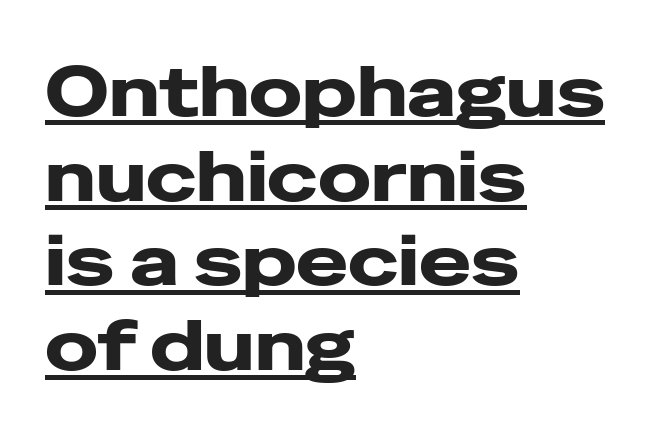
The image shows 70 px heavy, wide sans-serif type, upright; set left-aligned, line spacing 1.21x, normal letter spacing, underlined; low stroke contrast and a medium x-height.
